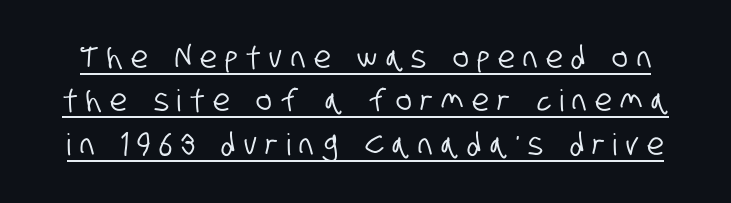
{"serif": "no", "width": "condensed", "stroke_contrast": "low", "x_height": "large", "monospaced": "no", "underline": "yes", "line_spacing": "normal", "line_spacing_ratio": 1.45, "letter_spacing": "wide", "letter_spacing_em": 0.29, "glyph_px": 30}
